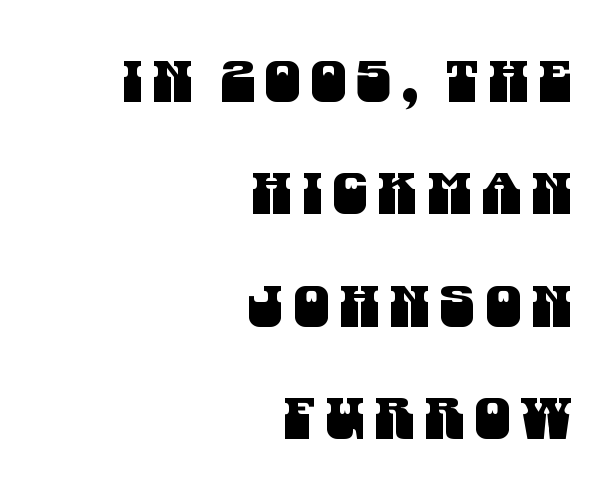
Q: Is the typeface a serif or a sans-serif typeface? A: Sans-serif.
Q: Is the text underlined? A: No.
Q: How is the paragraph aligned? A: Right-aligned.
Q: Is the spacing between lines tight, normal or loose? A: Loose.
Q: Width (condensed, normal, or wide)? A: Condensed.
Q: Stroke contrast? A: Medium.
Q: x-height? A: Large.
Q: Monospaced? A: No.
